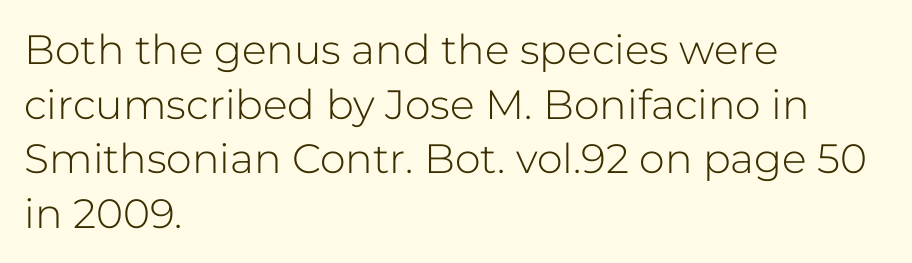
{"serif": "no", "italic": "no", "bold": "no", "weight": "light", "width": "normal", "stroke_contrast": "low", "x_height": "medium", "monospaced": "no", "underline": "no", "align": "left", "line_spacing": "normal", "line_spacing_ratio": 1.33, "letter_spacing": "normal", "letter_spacing_em": 0.0, "glyph_px": 41}
